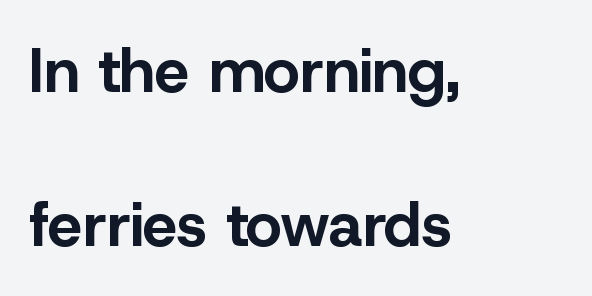
Italic: no, the glyphs are upright roman. Notice the wide empty band between every row — that's loose leading. The rendering shows plain stroke endings on the letterforms — a sans-serif design. Is this a fixed-width face? No — the glyphs have proportional, varying widths. Look at the stroke-to-counter ratio: heavy, a bold.
